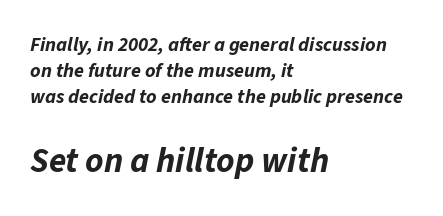
The image shows 35 px bold type, italic (leaning right); set left-aligned, normal line spacing (1.3x), normal letter spacing, not underlined; the second (bottom) block is 1.75x larger; low stroke contrast and a medium x-height.
